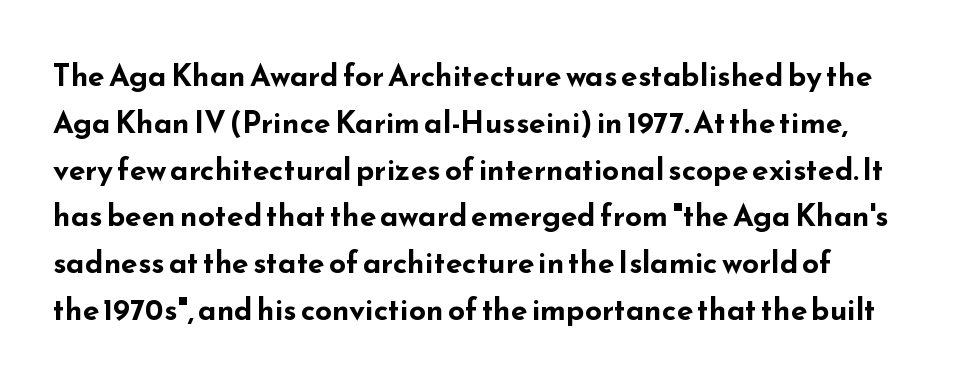
Q: Is the text bold? A: Yes.
Q: Is the text italic (slanted)? A: No, it is upright.
Q: Is the typeface a serif or a sans-serif typeface? A: Sans-serif.
Q: Is the text underlined? A: No.
Q: How is the paragraph aligned? A: Left-aligned.
Q: Is the spacing between letters normal or unusually wide? A: Normal.
Q: Is the spacing between lines tight, normal or loose? A: Normal.
Q: Width (condensed, normal, or wide)? A: Wide.
Q: Stroke contrast? A: Low.
Q: x-height? A: Small.
Q: Monospaced? A: No.
